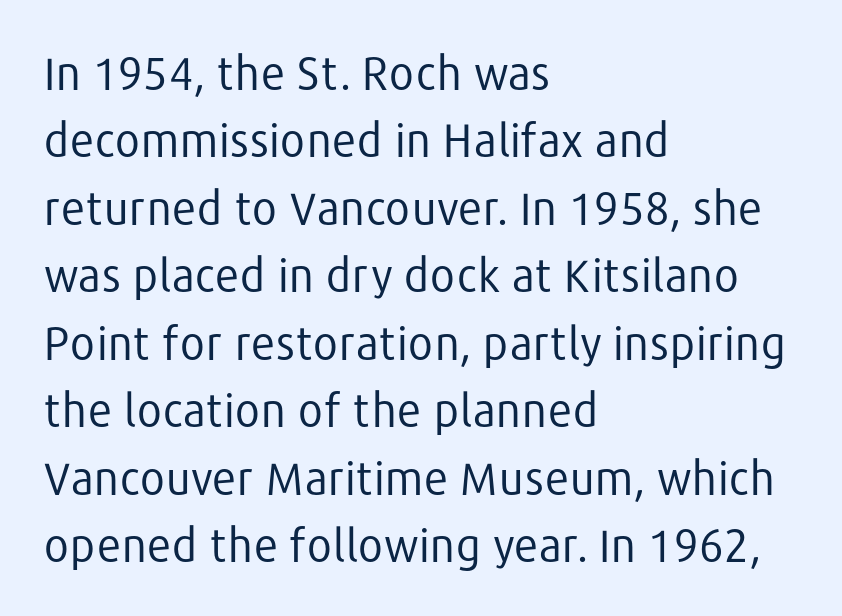
The image shows 45 px regular-weight sans-serif type, upright; set left-aligned, normal line spacing (1.5x), normal letter spacing, not underlined; low stroke contrast and a medium x-height.
